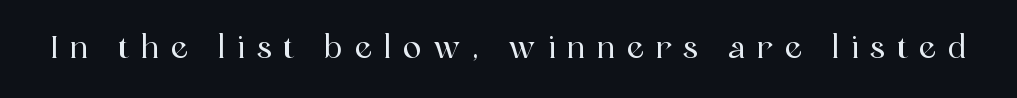
The image shows 31 px serif type, upright; set unusually wide letter spacing (+0.37 em), not underlined; a medium x-height.
